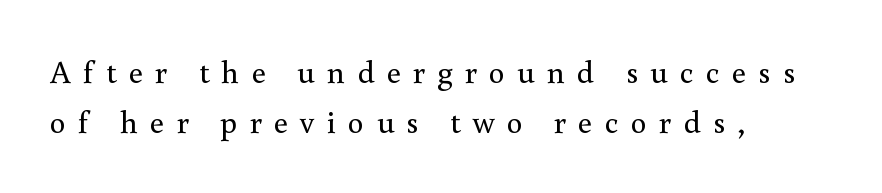
The image shows 32 px regular-weight serif type, upright; set left-aligned, normal line spacing (1.57x), unusually wide letter spacing (+0.38 em), not underlined; a small x-height.
